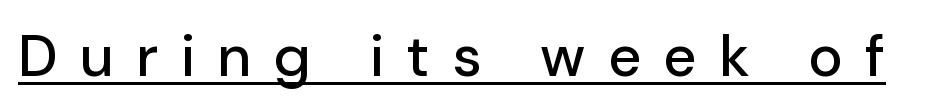
{"serif": "no", "italic": "no", "width": "normal", "stroke_contrast": "low", "x_height": "medium", "monospaced": "no", "underline": "yes", "letter_spacing": "wide", "letter_spacing_em": 0.38, "glyph_px": 58}
